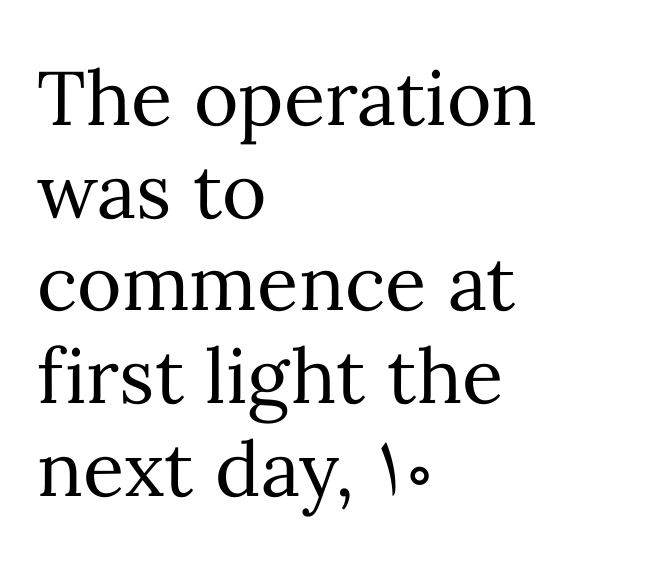
The image shows 76 px regular-weight type, upright; set left-aligned, line spacing 1.22x, normal letter spacing, not underlined; medium stroke contrast and a medium x-height.
